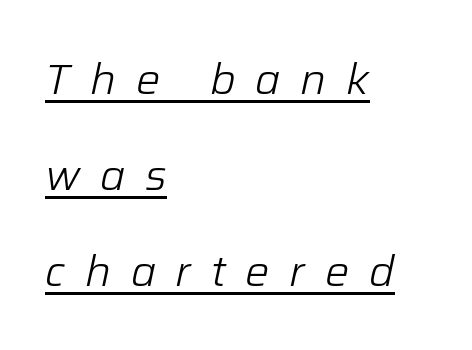
Compared with ordinary roman type, these characters are visibly tilted. The rag falls on the right side of this text block. Successive baselines arrive slowly, with a big drop between each. Think of a printed novel: that variable character pitch is what you see here. Underline: present.
